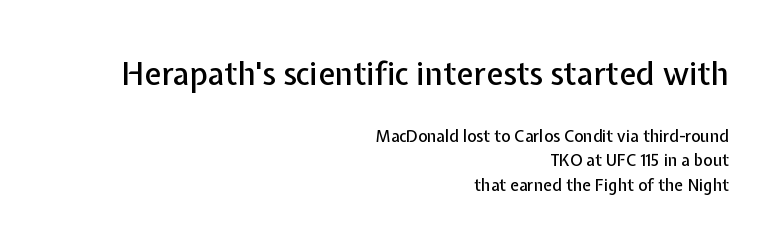
Q: Is the text italic (slanted)? A: No, it is upright.
Q: Is the typeface a serif or a sans-serif typeface? A: Sans-serif.
Q: Is the text underlined? A: No.
Q: How is the paragraph aligned? A: Right-aligned.
Q: Is the spacing between letters normal or unusually wide? A: Normal.
Q: Is the spacing between lines tight, normal or loose? A: Normal.
Q: Which block of text is set in a larger size, the first (top) or the second (bottom)? A: The first (top) one.
Q: Width (condensed, normal, or wide)? A: Normal.
Q: Stroke contrast? A: Low.
Q: x-height? A: Medium.
Q: Monospaced? A: No.
